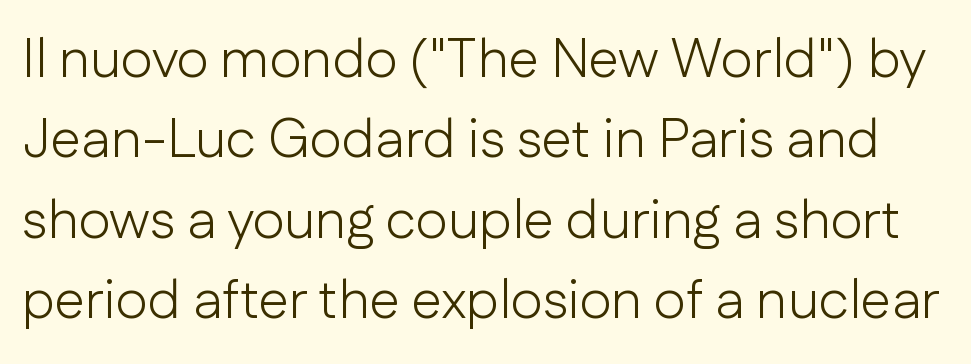
The image shows 55 px light sans-serif type, upright; set normal line spacing (1.46x), normal letter spacing, not underlined; low stroke contrast and a medium x-height.
